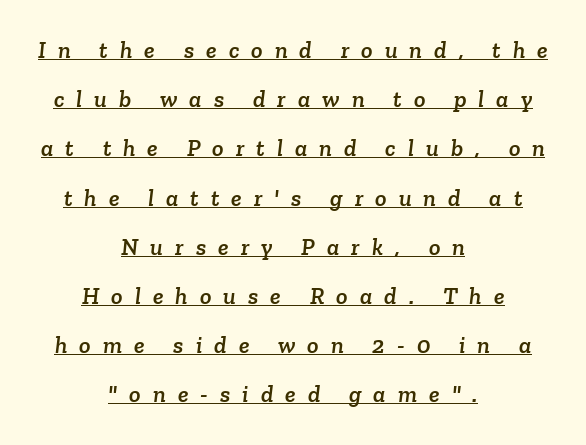
Every row of glyphs is offset so its center matches the block's center. Underlining? Definitely there. In terms of letterspacing, this is a distinctly airy, spread setting. The line-height multiplier appears high, well above default.
